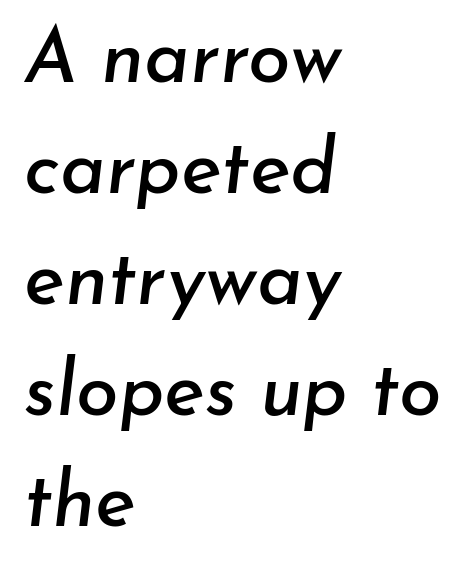
The image shows 77 px text type, italic (leaning right); set left-aligned, normal line spacing (1.44x), normal letter spacing, not underlined; low stroke contrast and a small x-height.
